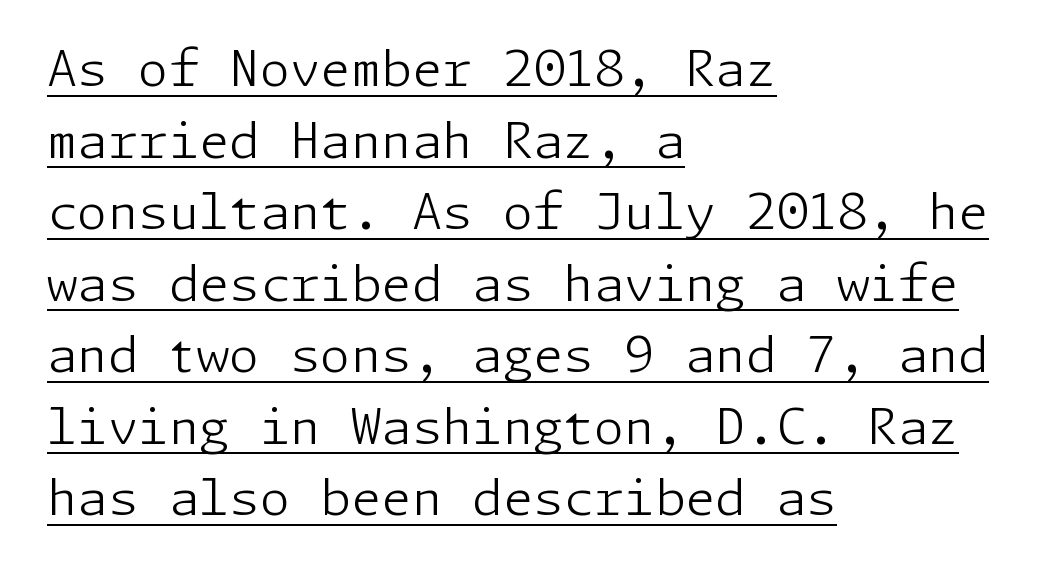
Q: Is the text bold? A: No.
Q: Is the text italic (slanted)? A: No, it is upright.
Q: Is the typeface a serif or a sans-serif typeface? A: Sans-serif.
Q: Is the text underlined? A: Yes.
Q: How is the paragraph aligned? A: Left-aligned.
Q: Is the spacing between letters normal or unusually wide? A: Normal.
Q: Is the spacing between lines tight, normal or loose? A: Normal.
Q: Width (condensed, normal, or wide)? A: Normal.
Q: Stroke contrast? A: Low.
Q: x-height? A: Medium.
